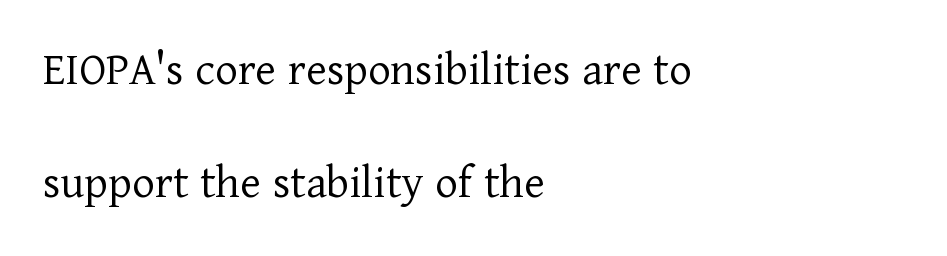
Whoever set this chose breathing room over compactness in the vertical rhythm. There is no visible air inserted between adjacent glyphs. Is there any slant? The stems are plumb. Quick note: underline off. Typographically, this falls in the serif category.
